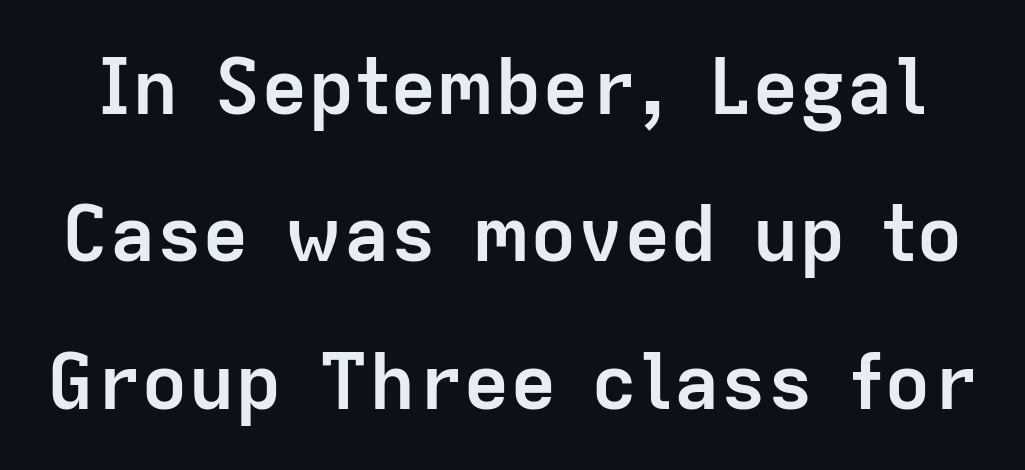
The string is rendered with underlining switched off. There is no visible air inserted between adjacent glyphs. Vertical strokes here are truly vertical. Each letter keeps its own natural width here, so spacing adapts to shape. Chunky letters — that's bold for sure. A typesetter would label this face a sans.
